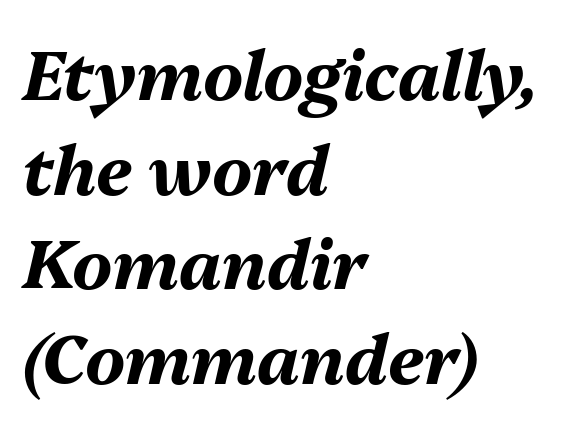
{"italic": "yes", "lean": "right", "slant_degrees": 13, "bold": "yes", "weight": "bold", "width": "normal", "stroke_contrast": "medium", "x_height": "medium", "monospaced": "no", "underline": "no", "align": "left", "line_spacing": "normal", "line_spacing_ratio": 1.39, "letter_spacing": "normal", "letter_spacing_em": 0.0, "glyph_px": 68}
